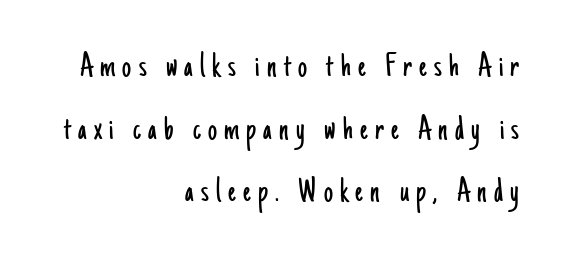
Nope, not italic — everything's standing straight. Type without underlining. The face used here is proportionally spaced, like ordinary book or web type. Every row of glyphs terminates at an identical x-position on the right.
